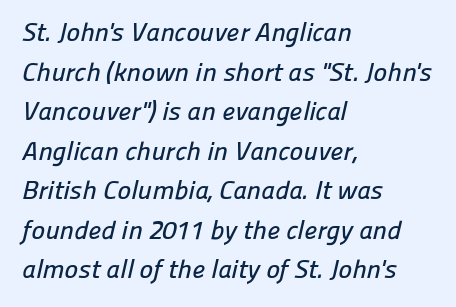
The image shows 26 px text type; set left-aligned, normal line spacing (1.52x), normal letter spacing, not underlined.
